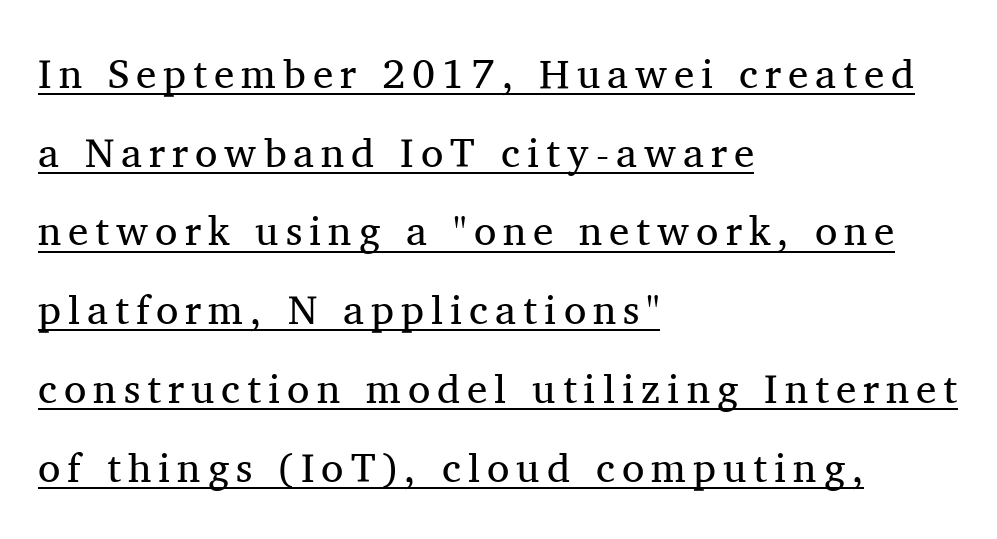
Yep, those are serifs on the letters. If you drew a ruler down the left edge, every line would touch it. This sample has the flowing, uneven cadence of proportional lettering. This sample carries an underscore along the baseline area. Leading is clearly above the norm, producing a sparse column. The axis of the letterforms is exactly vertical.
